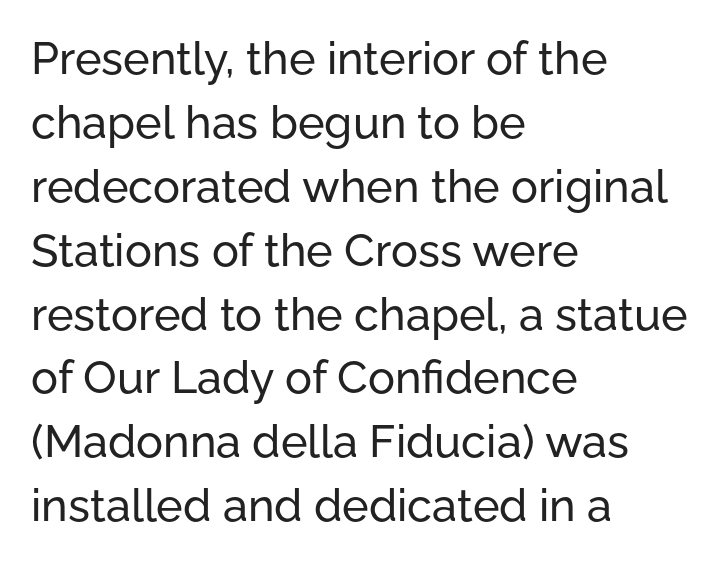
Upright lettering throughout. Character widths vary here, with narrow letters taking less room than wide ones. The lines sit at an ordinary, default distance from one another. Decoration check: the copy has no underline. The text was rendered using a sans face with plain stroke endings.
